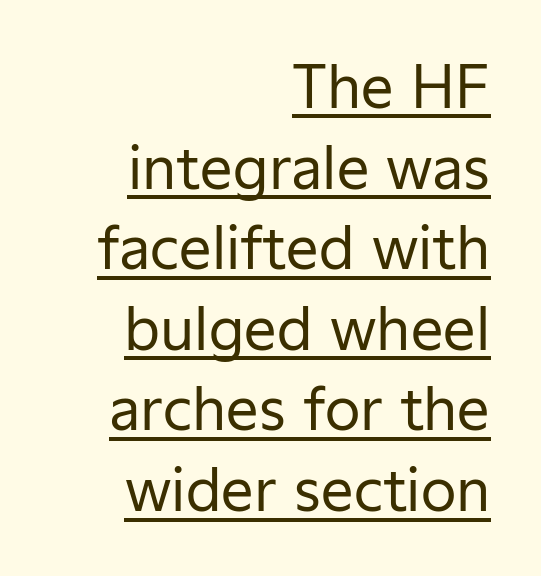
{"serif": "no", "italic": "no", "bold": "no", "weight": "regular", "width": "normal", "stroke_contrast": "low", "x_height": "medium", "monospaced": "no", "underline": "yes", "align": "right", "line_spacing": "normal", "line_spacing_ratio": 1.39, "letter_spacing": "normal", "letter_spacing_em": 0.0, "glyph_px": 58}
